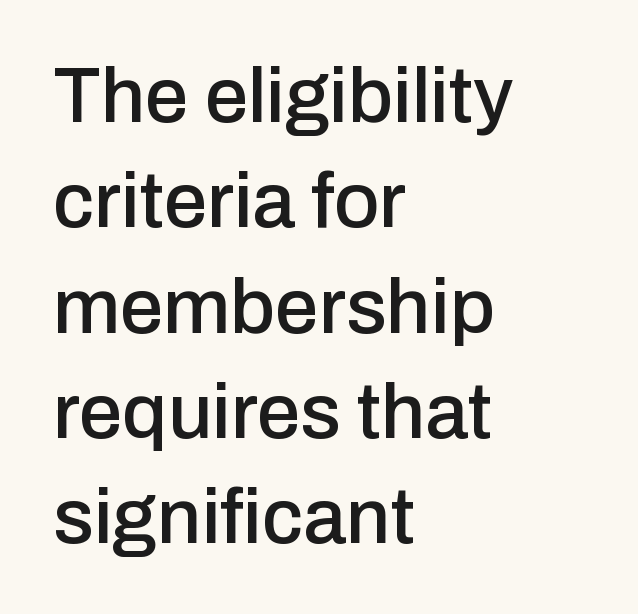
The image shows 78 px sans-serif type, upright; set left-aligned, normal line spacing (1.35x), normal letter spacing, not underlined; low stroke contrast and a medium x-height.
